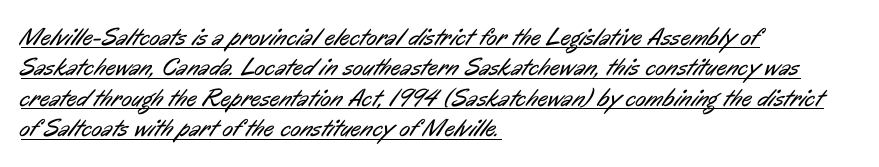
The image shows 25 px text type; set left-aligned, line spacing 1.22x, normal letter spacing, underlined.
